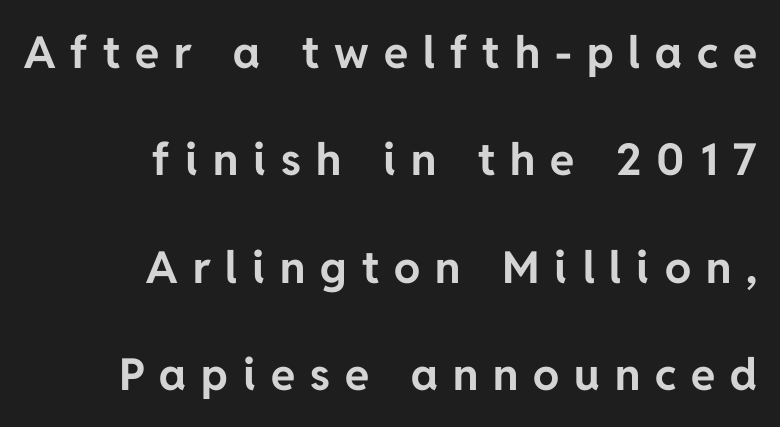
Q: Is the text bold? A: Yes.
Q: Is the text italic (slanted)? A: No, it is upright.
Q: Is the typeface a serif or a sans-serif typeface? A: Sans-serif.
Q: Is the text underlined? A: No.
Q: How is the paragraph aligned? A: Right-aligned.
Q: Is the spacing between letters normal or unusually wide? A: Unusually wide.
Q: Is the spacing between lines tight, normal or loose? A: Loose.
Q: Width (condensed, normal, or wide)? A: Normal.
Q: Stroke contrast? A: Low.
Q: x-height? A: Medium.
Q: Monospaced? A: No.
